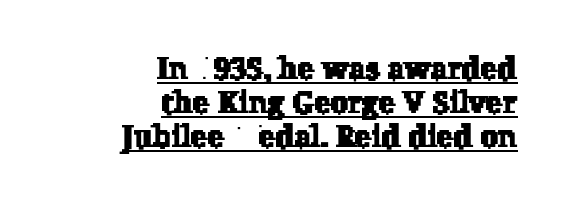
Q: Is the typeface a serif or a sans-serif typeface? A: Serif.
Q: Is the text underlined? A: Yes.
Q: How is the paragraph aligned? A: Right-aligned.
Q: Is the spacing between letters normal or unusually wide? A: Normal.
Q: Is the spacing between lines tight, normal or loose? A: Tight.
Q: Width (condensed, normal, or wide)? A: Normal.
Q: Stroke contrast? A: Low.
Q: x-height? A: Medium.
Q: Monospaced? A: No.
